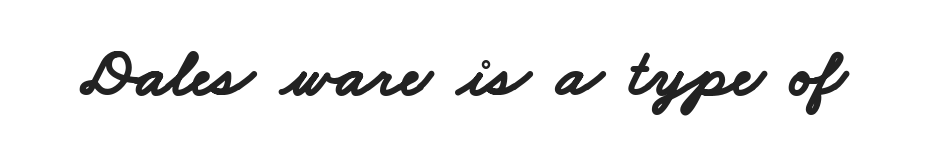
Q: Is the text bold? A: Yes.
Q: Is the typeface a serif or a sans-serif typeface? A: Sans-serif.
Q: Is the text underlined? A: No.
Q: Is the spacing between letters normal or unusually wide? A: Normal.
Q: Width (condensed, normal, or wide)? A: Wide.
Q: Stroke contrast? A: Low.
Q: x-height? A: Small.
Q: Monospaced? A: No.
